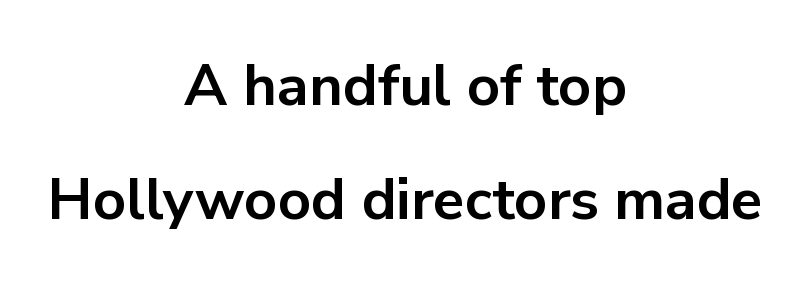
The image shows 58 px bold sans-serif type, upright; set centered, loose line spacing (1.96x), normal letter spacing, not underlined; low stroke contrast and a medium x-height.
